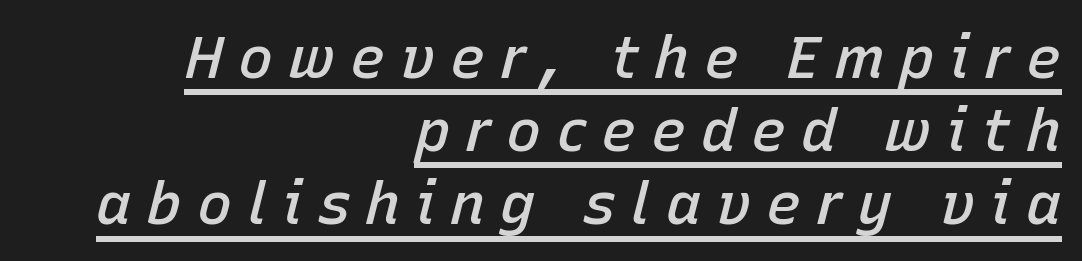
Notice how a bar underscores the lettering throughout. Students, this is semibold: more ink than regular, less than bold. Think of a printed novel: that variable character pitch is what you see here. The axis of the letterforms is tilted away from vertical. Characters follow at a spacing far wider than the type designer built in. The paragraph shown leans on its right margin.
